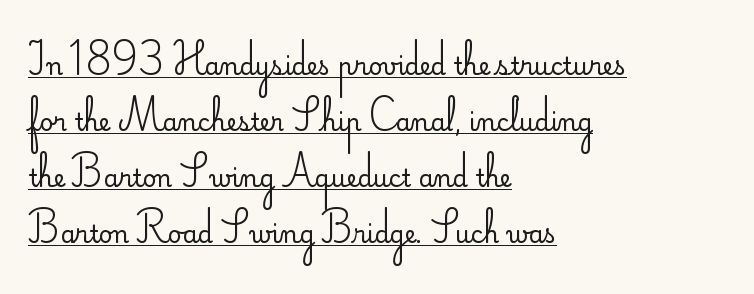
{"italic": "no", "bold": "no", "underline": "yes", "align": "left", "line_spacing": "loose", "line_spacing_ratio": 2.33, "letter_spacing": "normal", "letter_spacing_em": 0.0, "glyph_px": 24}
